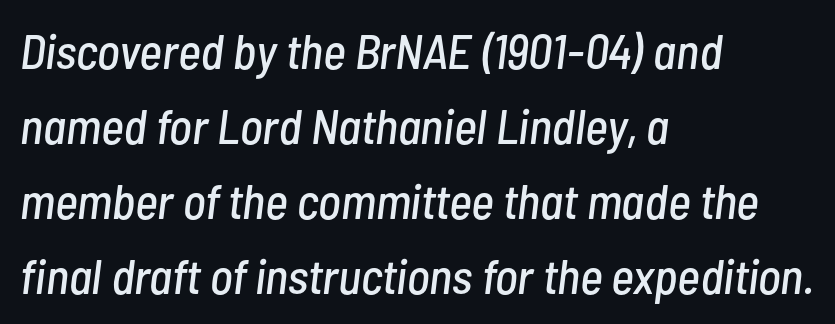
Looks like regular typesetting: each glyph gets only the width it needs. Compared with typical body copy, the letter spacing here is the same. The typesetter chose a ragged-right arrangement here. Anything drawn beneath the words? Only blank space.
